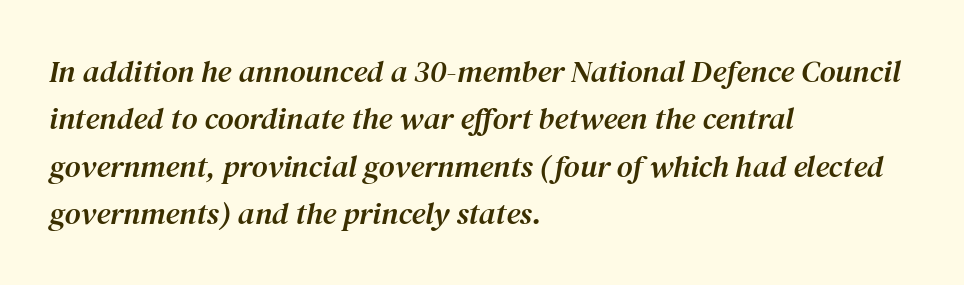
Q: Is the text italic (slanted)? A: Yes, it leans right by about 12 degrees.
Q: Is the typeface a serif or a sans-serif typeface? A: Serif.
Q: Is the text underlined? A: No.
Q: How is the paragraph aligned? A: Left-aligned.
Q: Is the spacing between letters normal or unusually wide? A: Normal.
Q: Is the spacing between lines tight, normal or loose? A: Normal.
Q: Width (condensed, normal, or wide)? A: Normal.
Q: Stroke contrast? A: Medium.
Q: x-height? A: Medium.
Q: Monospaced? A: No.
